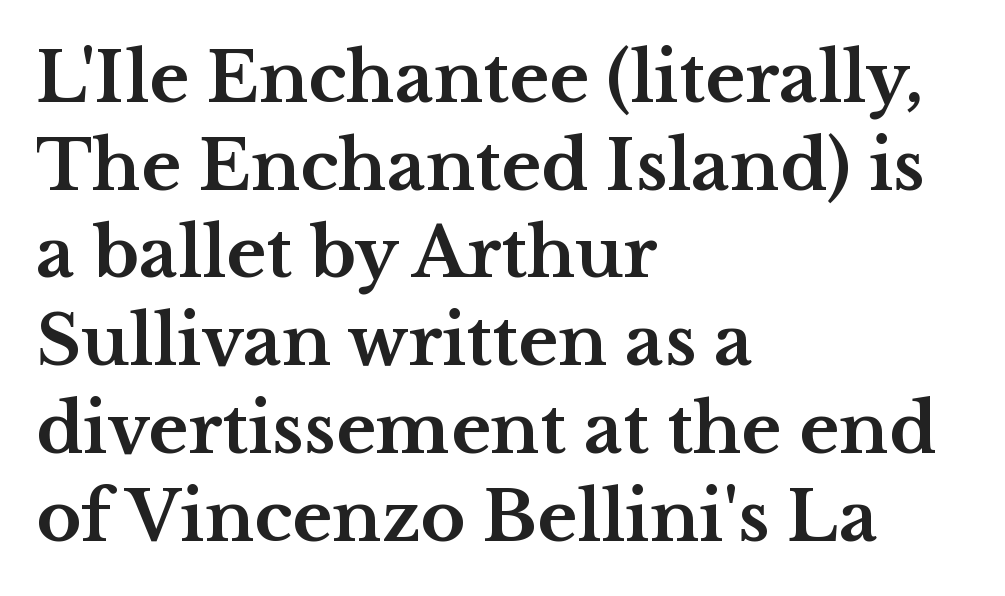
The image shows 68 px bold, wide serif type, upright; set left-aligned, normal line spacing (1.29x), normal letter spacing, not underlined; medium stroke contrast and a medium x-height.
